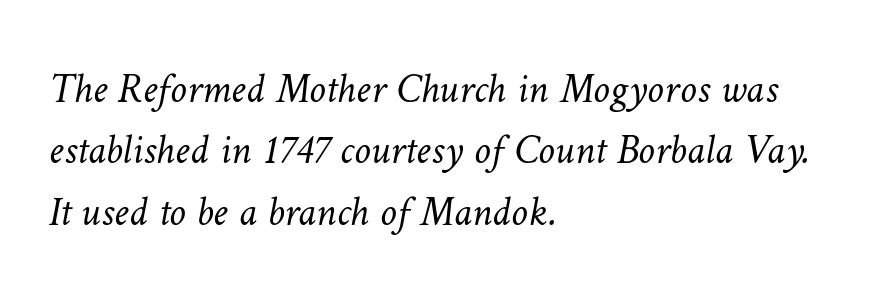
{"bold": "no", "weight": "light", "width": "normal", "stroke_contrast": "low", "x_height": "medium", "monospaced": "no", "underline": "no", "align": "left", "line_spacing": "normal", "line_spacing_ratio": 1.46, "letter_spacing": "normal", "letter_spacing_em": 0.0, "glyph_px": 42}
